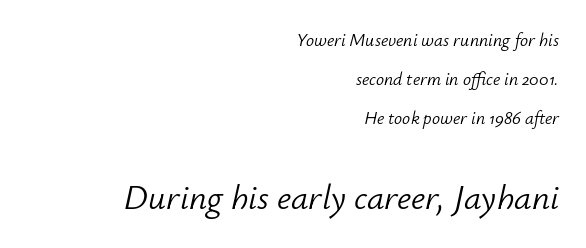
The image shows 35 px light type, italic (leaning right); set right-aligned, loose line spacing (2.17x), normal letter spacing, not underlined; the second (bottom) block is 1.94x larger; low stroke contrast and a small x-height.
